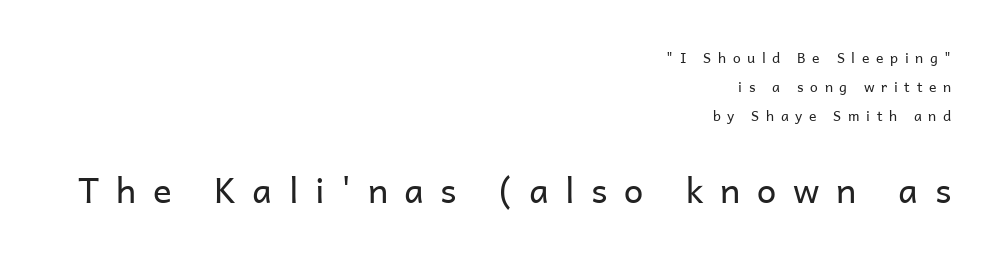
Classification — sans serif. Characters remain perfectly vertical along every line. The tracking reads as deliberately expanded to a designer's eye. No heavy texture on the line: the type isn't bold.
